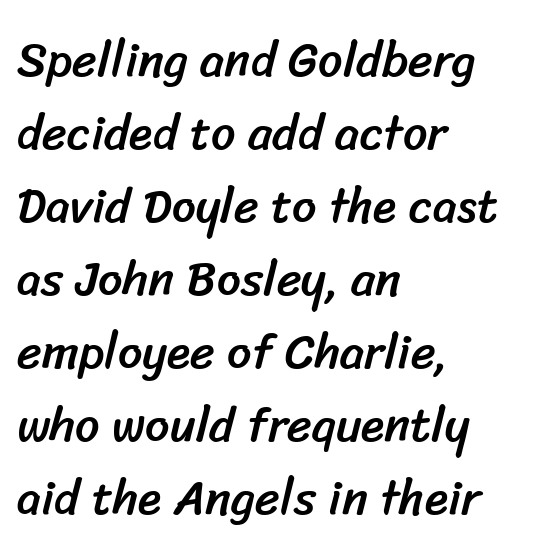
The image shows 48 px sans-serif type; set left-aligned, normal line spacing (1.52x), normal letter spacing, not underlined; low stroke contrast and a medium x-height.
